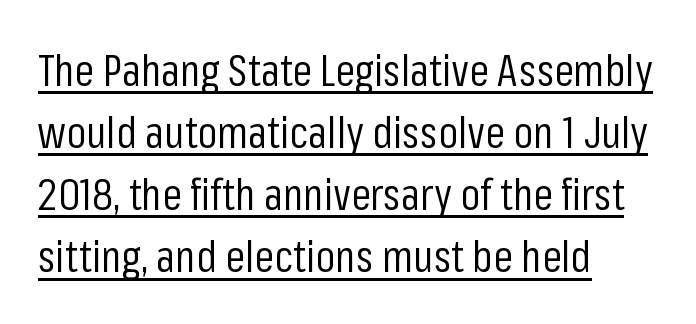
Does extra space separate the letters? No, they use regular spacing. Baseline-to-baseline distance is the conventional proportion of letter height. A rule runs beneath these lines of type. Line starts are locked; line ends wander.
